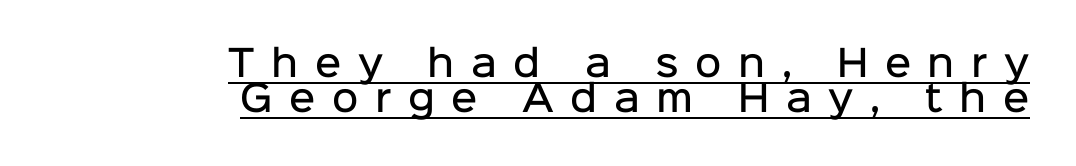
{"serif": "no", "italic": "no", "bold": "semi", "weight": "semibold", "width": "normal", "stroke_contrast": "low", "x_height": "medium", "monospaced": "no", "underline": "yes", "align": "right", "line_spacing": "tight", "line_spacing_ratio": 0.97, "letter_spacing": "wide", "letter_spacing_em": 0.46, "glyph_px": 36}
